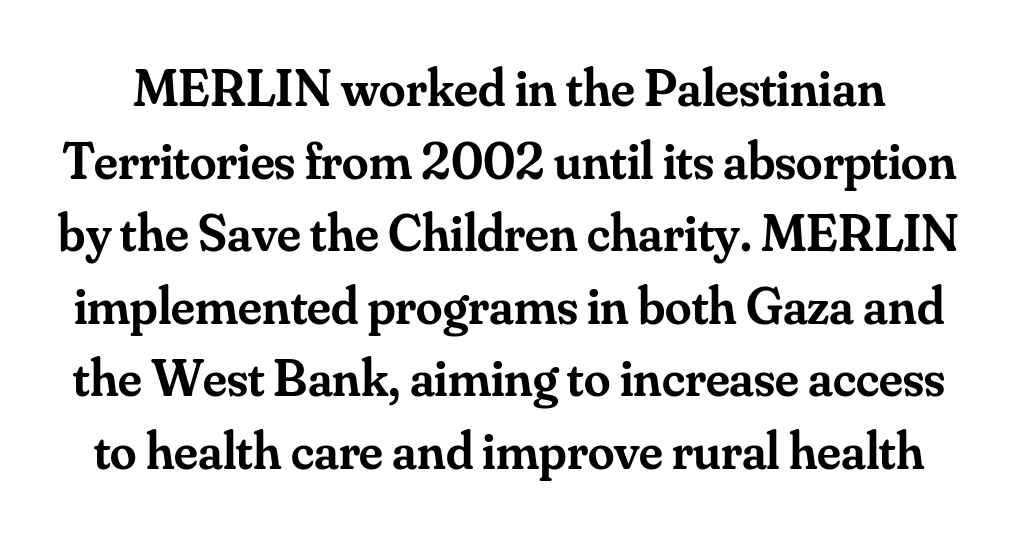
No italicization has been applied; the sample stays upright. Are there feet on the stems? There are — it's a serif. Each new line begins a customary step beneath the previous one. The sample has been set in demibold, a notch under bold. Short note: letters normally spaced. Do the characters align in a grid? No, the font is proportional.
